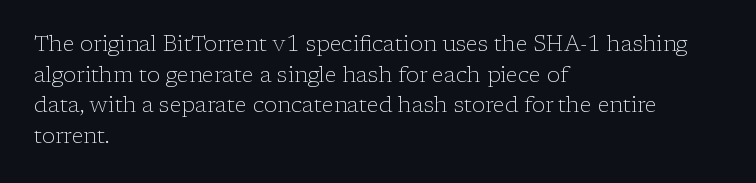
Q: Is the text bold? A: No.
Q: Is the text italic (slanted)? A: No, it is upright.
Q: Is the text underlined? A: No.
Q: How is the paragraph aligned? A: Left-aligned.
Q: Is the spacing between letters normal or unusually wide? A: Normal.
Q: Is the spacing between lines tight, normal or loose? A: Normal.
